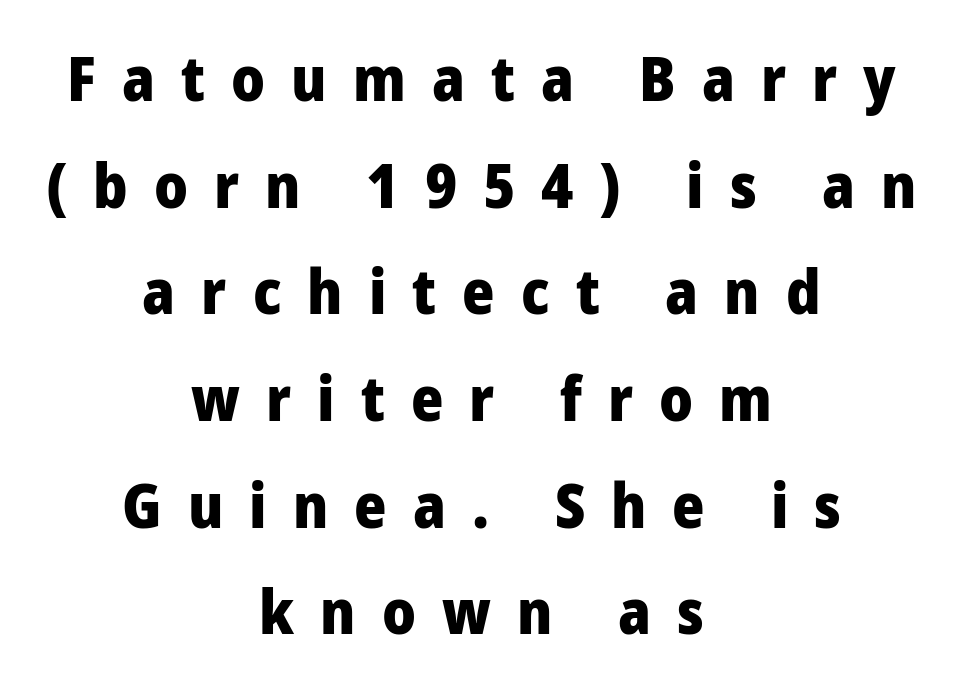
{"serif": "no", "italic": "no", "bold": "yes", "weight": "heavy", "width": "normal", "stroke_contrast": "low", "x_height": "medium", "monospaced": "no", "underline": "no", "align": "center", "line_spacing_ratio": 1.72, "letter_spacing": "wide", "letter_spacing_em": 0.42, "glyph_px": 62}
